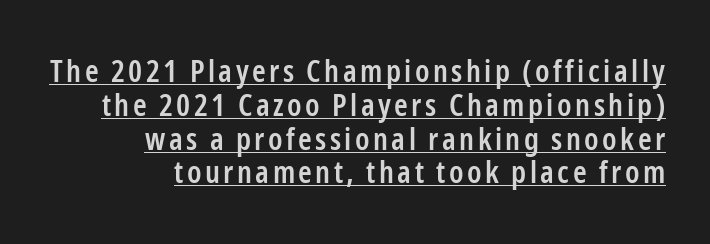
The image shows 31 px semibold, condensed sans-serif type, upright; set right-aligned, tight line spacing (1.09x), underlined; low stroke contrast and a medium x-height.
